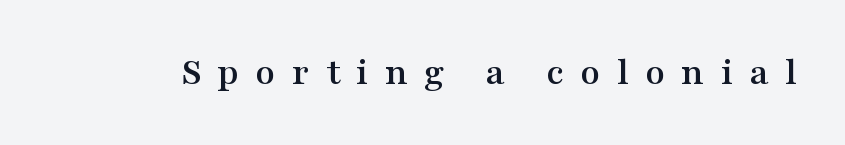
Note: serifs present on the glyphs. Lines of text with bare space underneath. Vertical strokes here are truly vertical. Do the characters align in a grid? No, the font is proportional.
